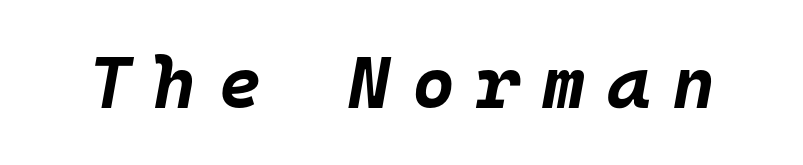
The image shows 74 px bold type, italic (leaning right), monospaced; set unusually wide letter spacing (+0.29 em), not underlined; low stroke contrast and a large x-height.
